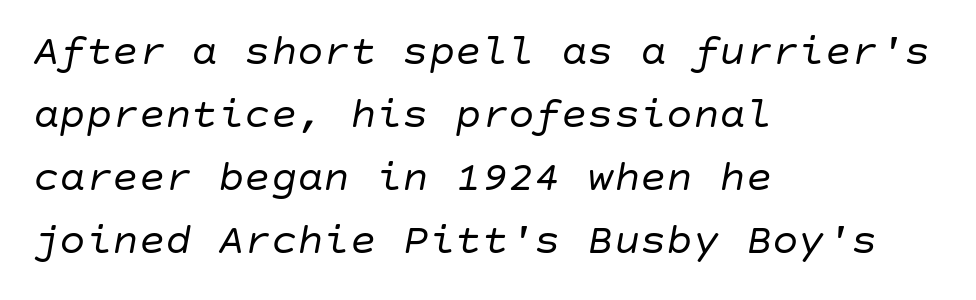
Q: Is the text bold? A: No.
Q: Is the text italic (slanted)? A: Yes, it leans right by about 10 degrees.
Q: Is the text underlined? A: No.
Q: How is the paragraph aligned? A: Left-aligned.
Q: Is the spacing between letters normal or unusually wide? A: Normal.
Q: Is the spacing between lines tight, normal or loose? A: Normal.
Q: Width (condensed, normal, or wide)? A: Normal.
Q: Stroke contrast? A: Low.
Q: x-height? A: Large.
